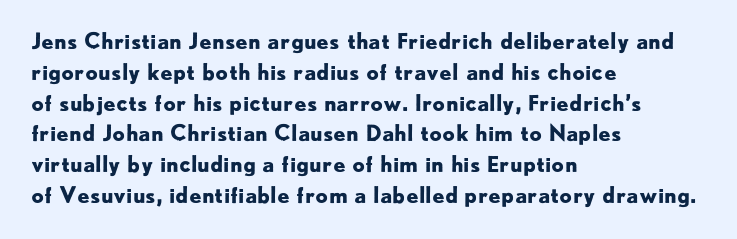
{"italic": "no", "bold": "yes", "underline": "no", "align": "left", "line_spacing": "normal", "line_spacing_ratio": 1.4, "letter_spacing": "normal", "letter_spacing_em": 0.0, "glyph_px": 22}
